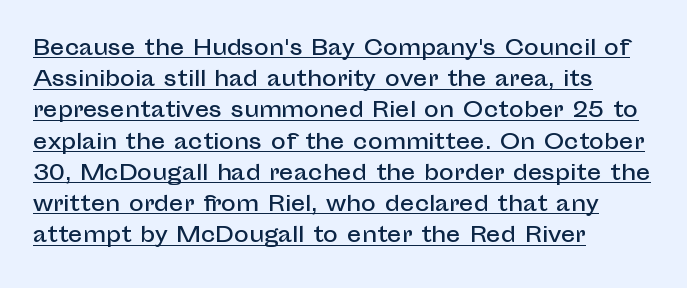
{"italic": "no", "underline": "yes", "align": "left", "line_spacing": "normal", "line_spacing_ratio": 1.56, "letter_spacing": "normal", "letter_spacing_em": 0.0, "glyph_px": 20}
